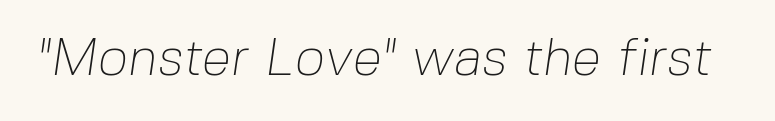
{"serif": "no", "bold": "no", "weight": "thin", "width": "normal", "stroke_contrast": "low", "x_height": "medium", "monospaced": "no", "underline": "no", "letter_spacing": "normal", "letter_spacing_em": 0.0, "glyph_px": 53}
